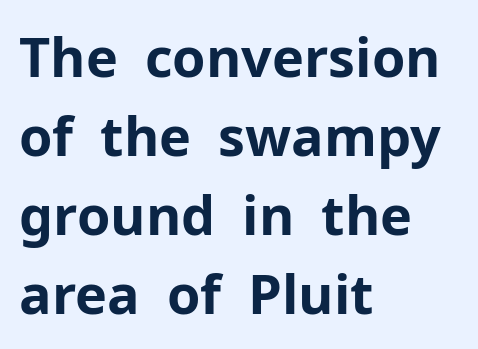
Q: Is the text bold? A: Yes.
Q: Is the text italic (slanted)? A: No, it is upright.
Q: Is the typeface a serif or a sans-serif typeface? A: Sans-serif.
Q: Is the text underlined? A: No.
Q: How is the paragraph aligned? A: Left-aligned.
Q: Is the spacing between letters normal or unusually wide? A: Normal.
Q: Is the spacing between lines tight, normal or loose? A: Normal.
Q: Width (condensed, normal, or wide)? A: Normal.
Q: Stroke contrast? A: Low.
Q: x-height? A: Medium.
Q: Monospaced? A: No.
